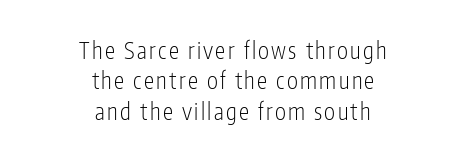
The image shows 23 px text type, upright; set centered, normal line spacing (1.32x), not underlined.
